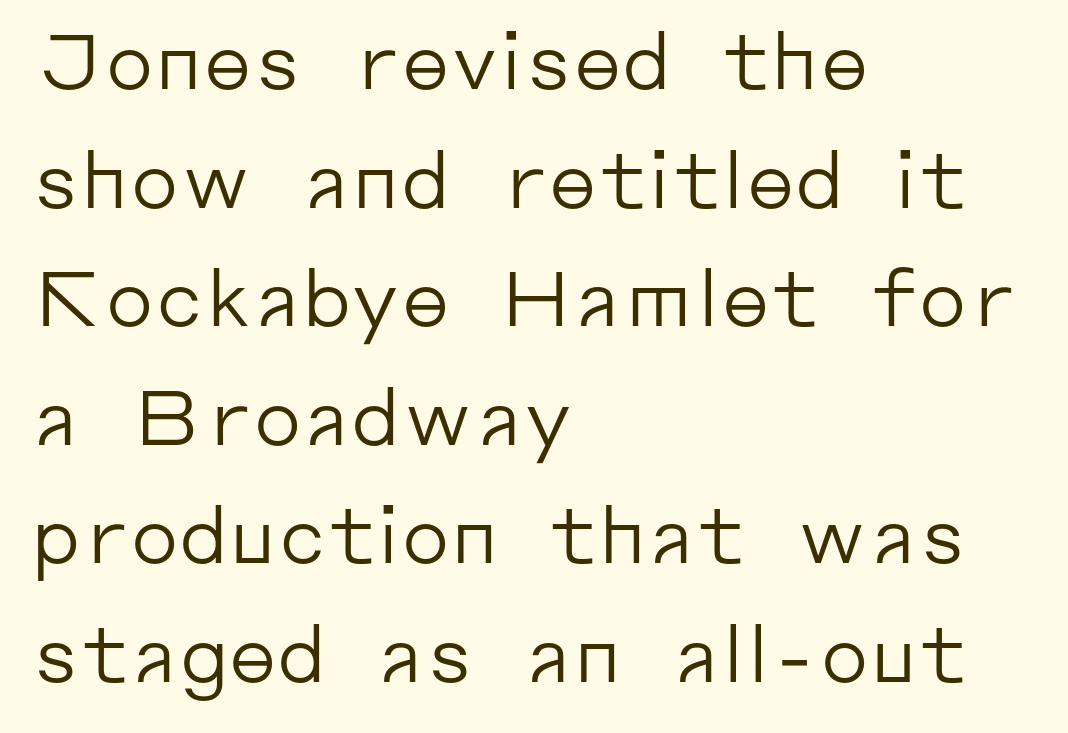
The image shows 77 px regular-weight sans-serif type, upright; set left-aligned, normal line spacing (1.54x), normal letter spacing, not underlined; low stroke contrast and a medium x-height.
